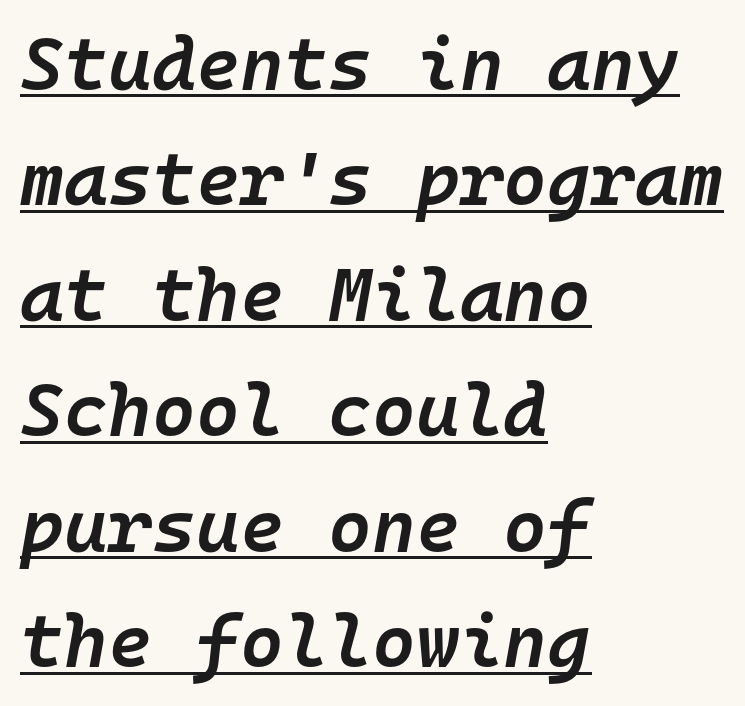
{"italic": "yes", "lean": "right", "slant_degrees": 10, "bold": "semi", "weight": "semibold", "width": "normal", "stroke_contrast": "low", "x_height": "medium", "monospaced": "yes", "underline": "yes", "align": "left", "line_spacing": "normal", "line_spacing_ratio": 1.54, "letter_spacing": "normal", "letter_spacing_em": 0.0, "glyph_px": 75}
